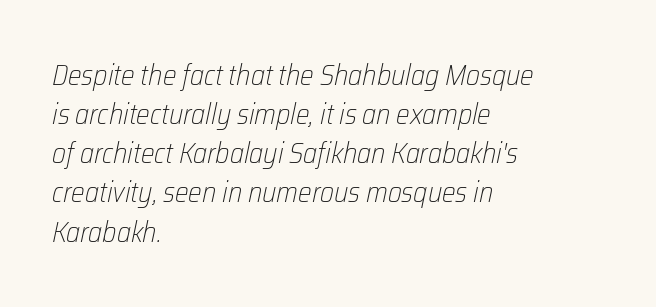
Q: Is the text bold? A: No.
Q: Is the text italic (slanted)? A: Yes, it leans right by about 12 degrees.
Q: Is the text underlined? A: No.
Q: How is the paragraph aligned? A: Left-aligned.
Q: Is the spacing between letters normal or unusually wide? A: Normal.
Q: Is the spacing between lines tight, normal or loose? A: Normal.
Q: Width (condensed, normal, or wide)? A: Condensed.
Q: Stroke contrast? A: Low.
Q: x-height? A: Medium.
Q: Monospaced? A: No.
